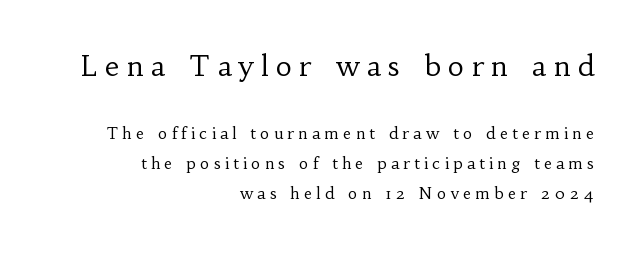
The image shows 28 px regular-weight serif type, upright; set right-aligned, line spacing 1.88x, unusually wide letter spacing (+0.27 em), not underlined; the first (top) block is 1.75x larger; low stroke contrast and a small x-height.
